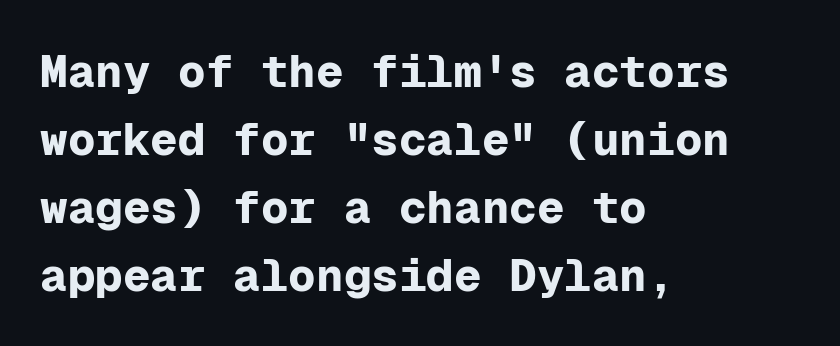
Do the letters lean? They stand straight. A typesetter would label this face a sans. Does the weight exceed regular? Yes, all the way to bold. The rag falls on the right side of this text block. Between one letter and the next there's only the usual sliver of space. Students, observe: this is what conventionally led text looks like.
